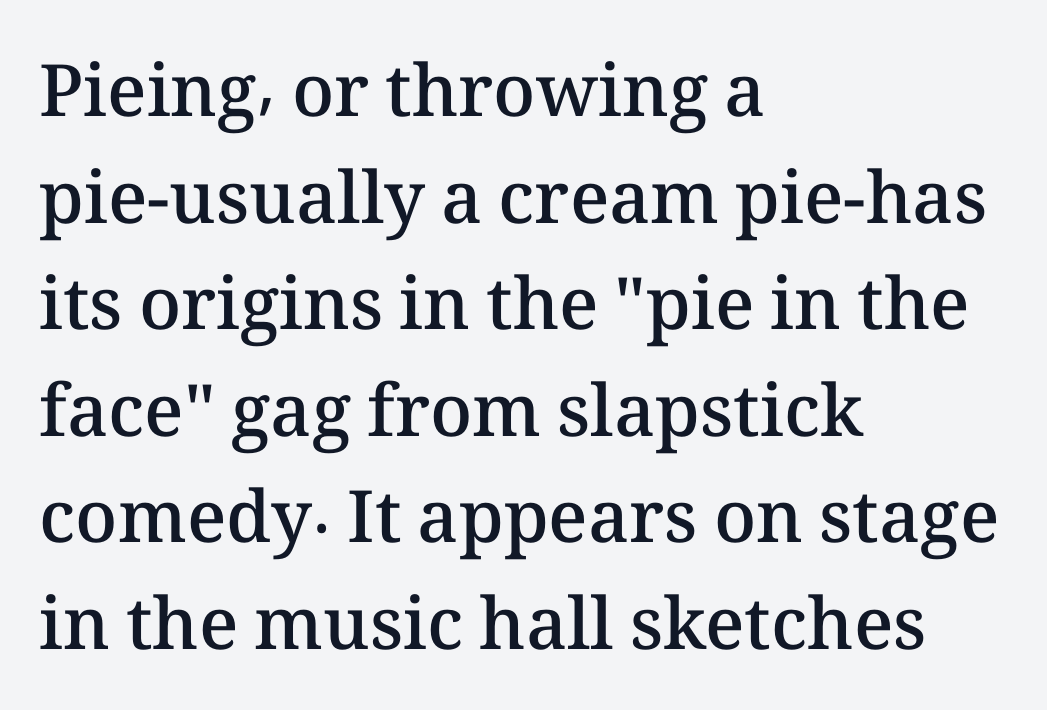
A typesetter would call this zero additional tracking. Italic? Not at all — the glyphs are vertical. The lines are quadded left. Semibold letterforms, between regular and bold. The designer left line spacing at the default.
